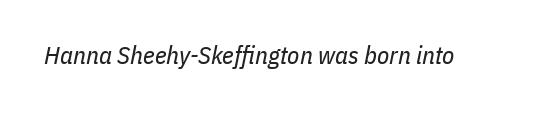
{"italic": "yes", "lean": "right", "slant_degrees": 11, "bold": "no", "underline": "no", "letter_spacing": "normal", "letter_spacing_em": 0.0, "glyph_px": 25}
